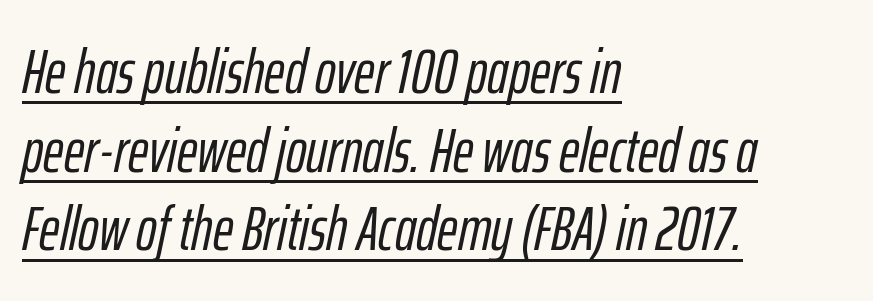
Q: Is the text italic (slanted)? A: Yes, it leans right by about 12 degrees.
Q: Is the text underlined? A: Yes.
Q: How is the paragraph aligned? A: Left-aligned.
Q: Is the spacing between letters normal or unusually wide? A: Normal.
Q: Is the spacing between lines tight, normal or loose? A: Normal.
Q: Width (condensed, normal, or wide)? A: Condensed.
Q: Stroke contrast? A: Low.
Q: x-height? A: Medium.
Q: Monospaced? A: No.
